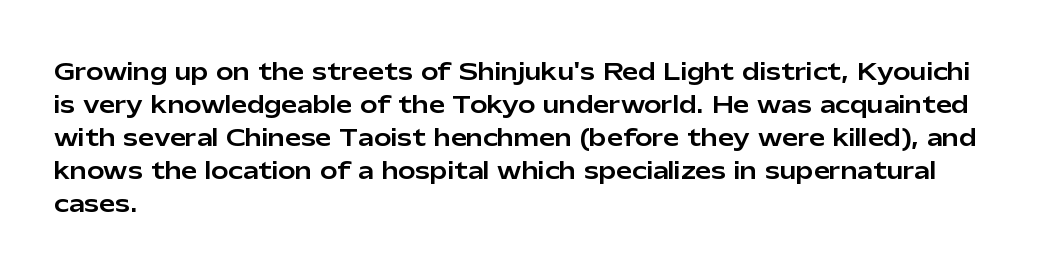
{"italic": "no", "underline": "no", "align": "left", "line_spacing": "normal", "line_spacing_ratio": 1.44, "letter_spacing": "normal", "letter_spacing_em": 0.0, "glyph_px": 23}
